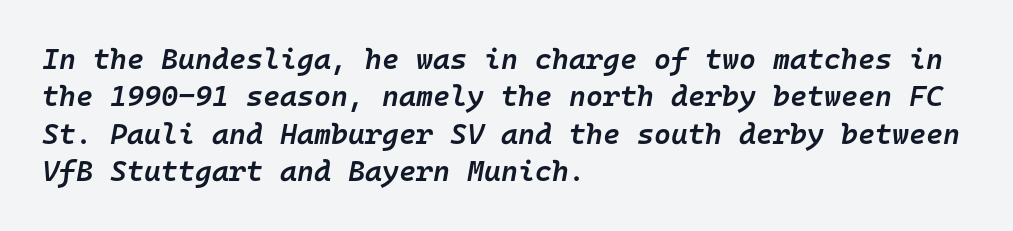
Q: Is the text bold? A: Semi-bold.
Q: Is the text italic (slanted)? A: Yes, it leans right by about 10 degrees.
Q: Is the text underlined? A: No.
Q: How is the paragraph aligned? A: Left-aligned.
Q: Is the spacing between letters normal or unusually wide? A: Normal.
Q: Is the spacing between lines tight, normal or loose? A: Normal.
Q: Width (condensed, normal, or wide)? A: Normal.
Q: Stroke contrast? A: Low.
Q: x-height? A: Medium.
Q: Monospaced? A: Yes.
